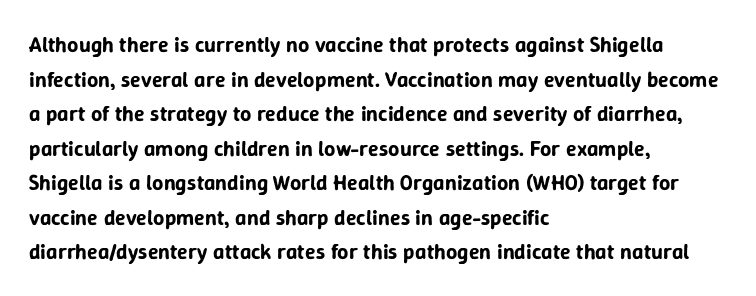
The setting favours the left margin, as ordinary paragraphs usually do. The letters stand straight up with perfectly vertical stems. Baseline-to-baseline distance is the conventional proportion of letter height. Beneath every word, the page is bare. Is the letter spacing exaggerated? No — it looks like the ordinary default.
